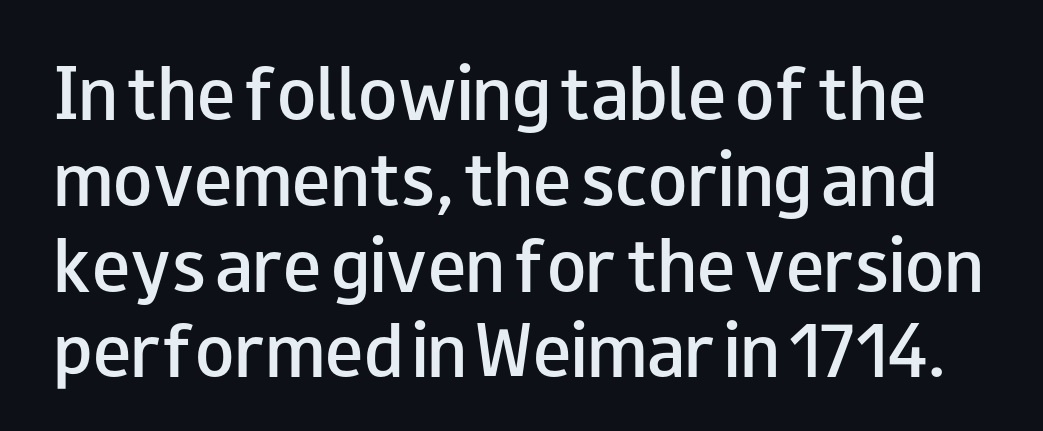
Q: Is the text bold? A: Semi-bold.
Q: Is the text italic (slanted)? A: No, it is upright.
Q: Is the typeface a serif or a sans-serif typeface? A: Sans-serif.
Q: Is the text underlined? A: No.
Q: Is the spacing between letters normal or unusually wide? A: Normal.
Q: Is the spacing between lines tight, normal or loose? A: Normal.
Q: Width (condensed, normal, or wide)? A: Wide.
Q: Stroke contrast? A: Low.
Q: x-height? A: Small.
Q: Monospaced? A: No.
